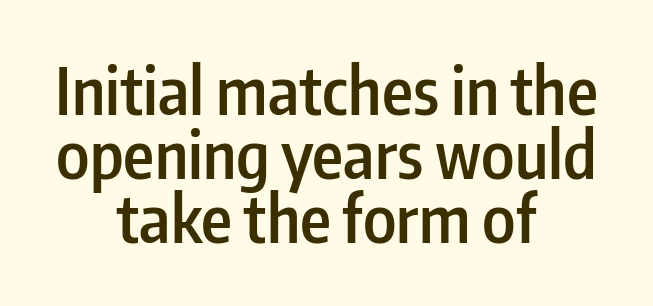
The image shows 66 px semibold, condensed sans-serif type, upright; set centered, tight line spacing (0.97x), normal letter spacing, not underlined; low stroke contrast and a medium x-height.
